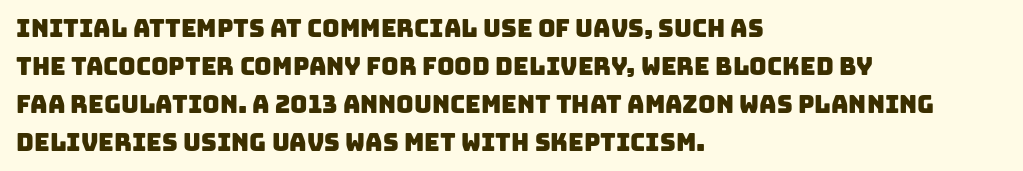
{"underline": "no", "align": "left", "line_spacing": "normal", "line_spacing_ratio": 1.58, "letter_spacing": "normal", "letter_spacing_em": 0.0, "glyph_px": 24}
